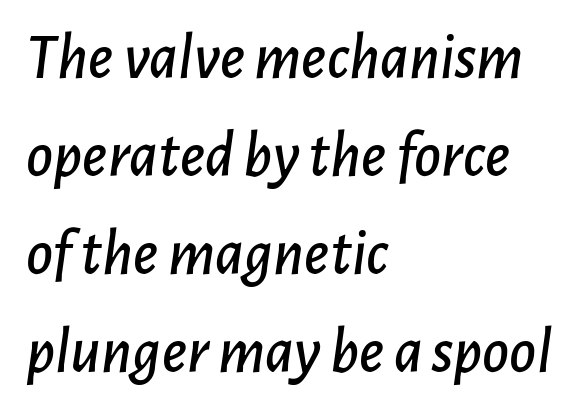
{"italic": "yes", "lean": "right", "slant_degrees": 7, "width": "normal", "stroke_contrast": "low", "x_height": "medium", "monospaced": "no", "underline": "no", "align": "left", "line_spacing": "normal", "line_spacing_ratio": 1.51, "letter_spacing": "normal", "letter_spacing_em": 0.0, "glyph_px": 65}
